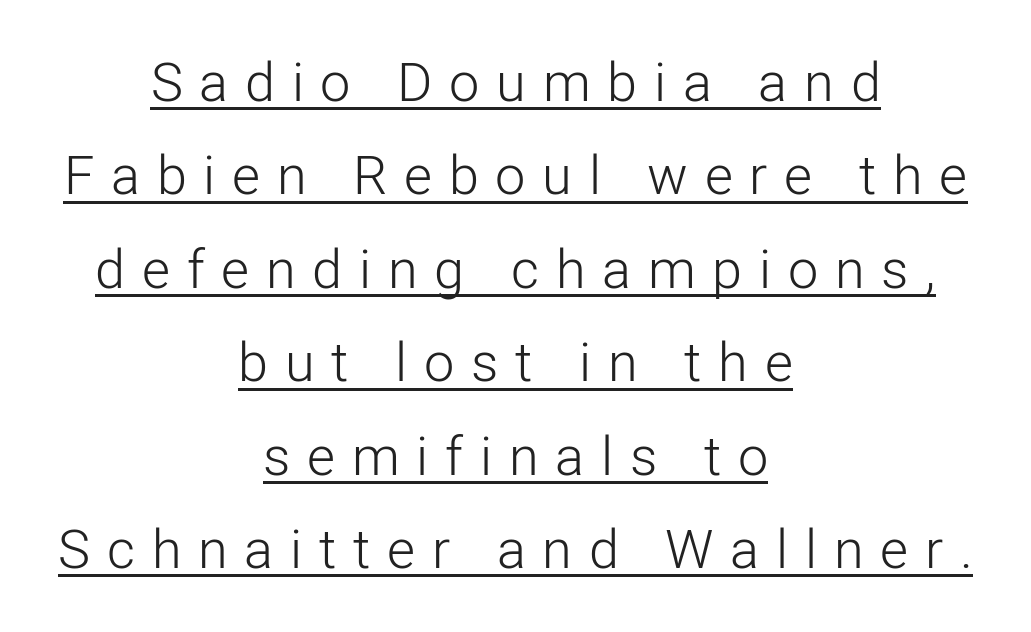
Teacher's note: observe the equal gaps on both sides — that is centered alignment. Letters have the restrained weight of plain body copy at most. Character widths vary here, with narrow letters taking less room than wide ones. The face used here is rendered with a markedly widened letterfit.
